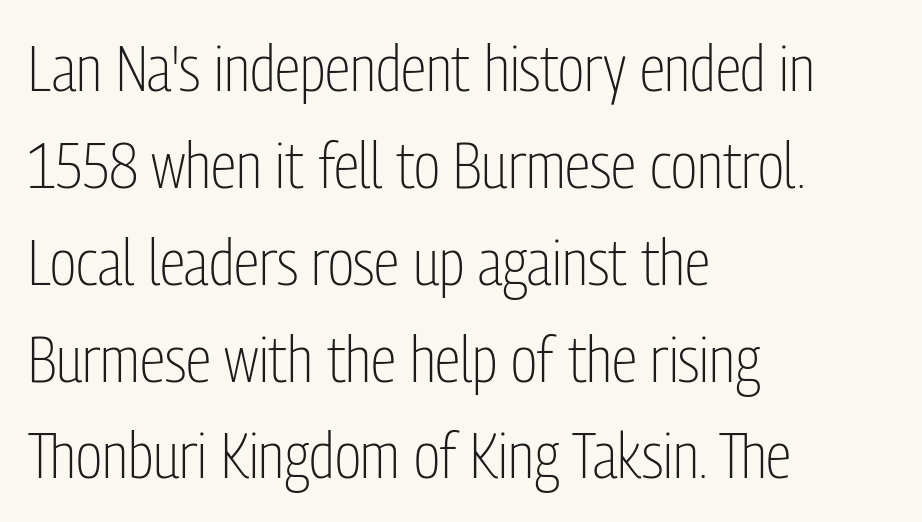
The image shows 65 px light, condensed sans-serif type, upright; set left-aligned, normal line spacing (1.49x), normal letter spacing, not underlined; low stroke contrast and a medium x-height.
